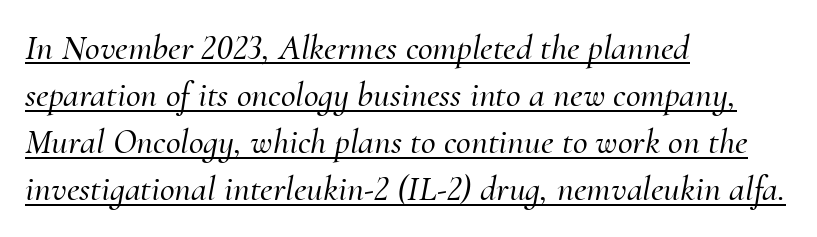
{"serif": "yes", "italic": "yes", "lean": "right", "slant_degrees": 10, "width": "normal", "stroke_contrast": "medium", "x_height": "small", "monospaced": "no", "underline": "yes", "align": "left", "line_spacing": "normal", "line_spacing_ratio": 1.31, "letter_spacing": "normal", "letter_spacing_em": 0.0, "glyph_px": 36}
